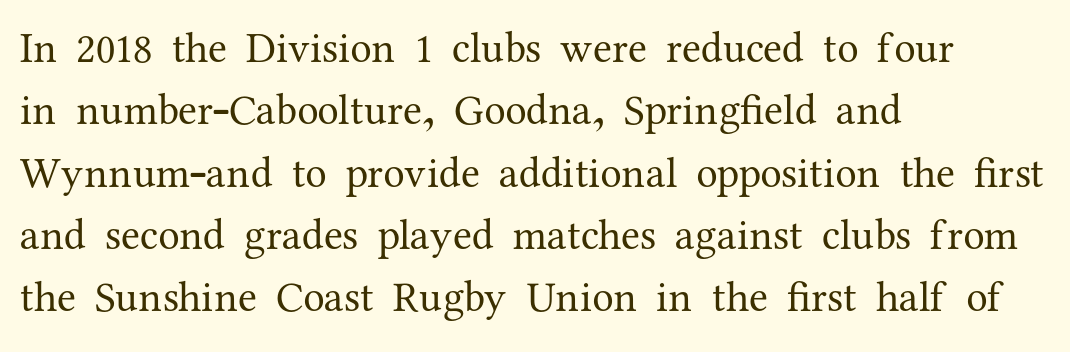
{"serif": "yes", "italic": "no", "bold": "no", "weight": "regular", "width": "normal", "stroke_contrast": "medium", "x_height": "medium", "monospaced": "no", "underline": "no", "align": "left", "line_spacing": "normal", "line_spacing_ratio": 1.45, "letter_spacing": "normal", "letter_spacing_em": 0.0, "glyph_px": 43}
